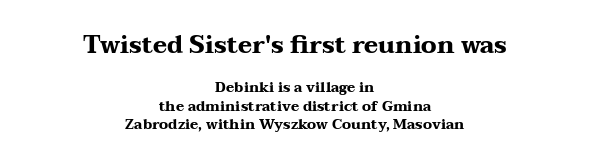
The image shows 24 px bold type, upright; set centered, normal line spacing (1.33x), normal letter spacing, not underlined; the first (top) block is 1.71x larger.
